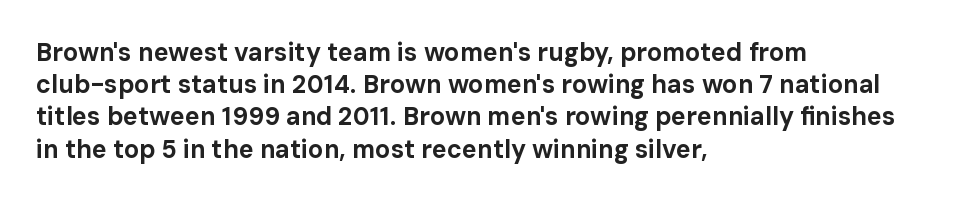
The image shows 25 px bold type, upright; set left-aligned, normal line spacing (1.29x), normal letter spacing, not underlined.
